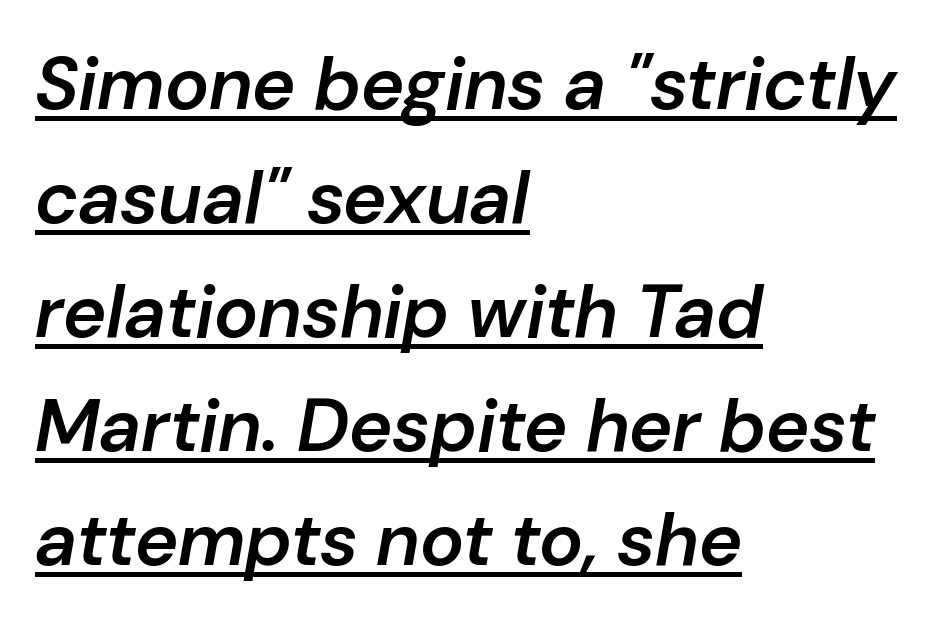
{"italic": "yes", "lean": "right", "slant_degrees": 10, "bold": "semi", "weight": "semibold", "width": "normal", "stroke_contrast": "low", "x_height": "medium", "monospaced": "no", "underline": "yes", "align": "left", "line_spacing": "normal", "line_spacing_ratio": 1.54, "letter_spacing": "normal", "letter_spacing_em": 0.0, "glyph_px": 74}
